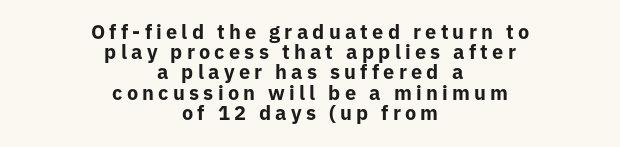
The image shows 20 px bold type, upright; set centered, tight line spacing (1.01x), unusually wide letter spacing (+0.21 em), not underlined.
